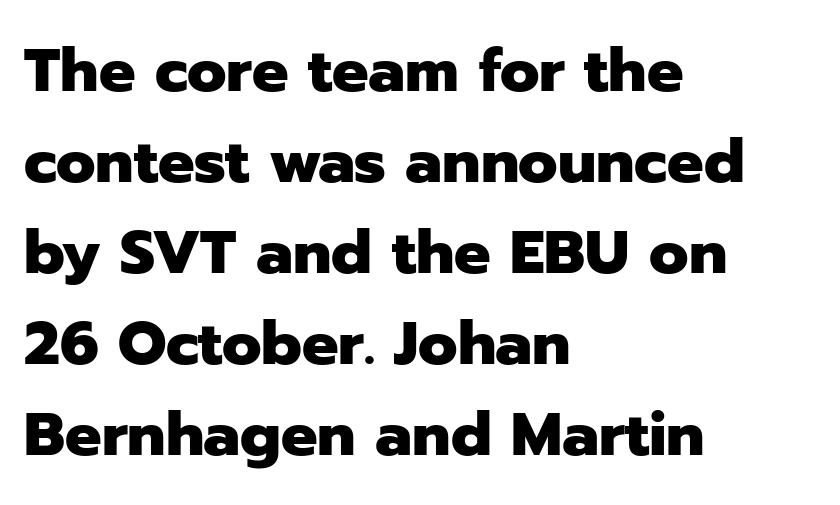
Q: Is the text bold? A: Yes.
Q: Is the text italic (slanted)? A: No, it is upright.
Q: Is the typeface a serif or a sans-serif typeface? A: Sans-serif.
Q: Is the text underlined? A: No.
Q: How is the paragraph aligned? A: Left-aligned.
Q: Is the spacing between letters normal or unusually wide? A: Normal.
Q: Is the spacing between lines tight, normal or loose? A: Normal.
Q: Width (condensed, normal, or wide)? A: Normal.
Q: Stroke contrast? A: Low.
Q: x-height? A: Medium.
Q: Monospaced? A: No.
